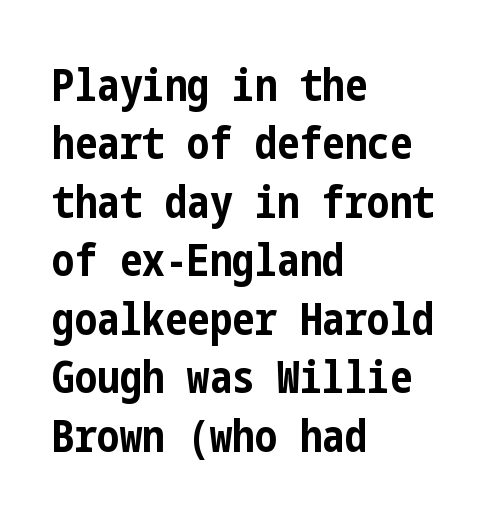
Q: Is the text bold? A: Yes.
Q: Is the text italic (slanted)? A: No, it is upright.
Q: Is the typeface a serif or a sans-serif typeface? A: Sans-serif.
Q: Is the text underlined? A: No.
Q: How is the paragraph aligned? A: Left-aligned.
Q: Is the spacing between letters normal or unusually wide? A: Normal.
Q: Is the spacing between lines tight, normal or loose? A: Normal.
Q: Width (condensed, normal, or wide)? A: Condensed.
Q: Stroke contrast? A: Low.
Q: x-height? A: Medium.
